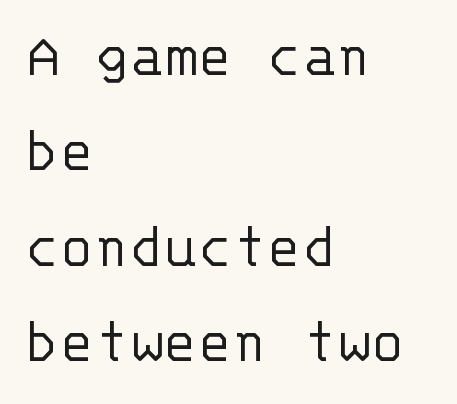
Q: Is the text bold? A: No.
Q: Is the text italic (slanted)? A: No, it is upright.
Q: Is the typeface a serif or a sans-serif typeface? A: Sans-serif.
Q: Is the text underlined? A: No.
Q: How is the paragraph aligned? A: Left-aligned.
Q: Is the spacing between letters normal or unusually wide? A: Normal.
Q: Is the spacing between lines tight, normal or loose? A: Normal.
Q: Width (condensed, normal, or wide)? A: Normal.
Q: Stroke contrast? A: Low.
Q: x-height? A: Large.
Q: Monospaced? A: Yes.
